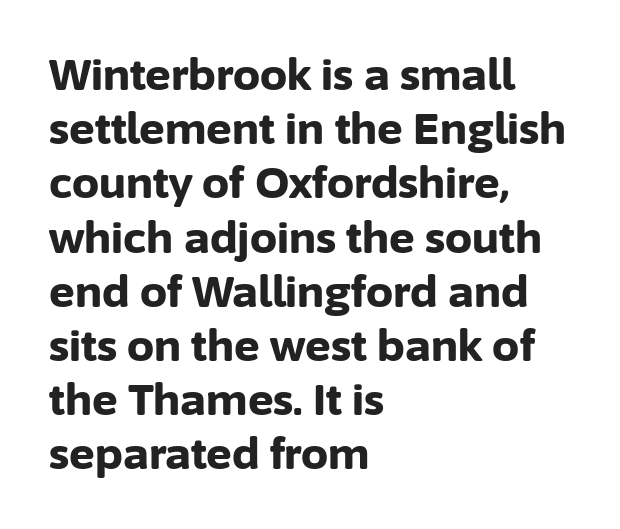
{"serif": "no", "italic": "no", "bold": "yes", "weight": "bold", "width": "normal", "stroke_contrast": "low", "x_height": "medium", "monospaced": "no", "underline": "no", "align": "left", "line_spacing": "normal", "line_spacing_ratio": 1.26, "letter_spacing": "normal", "letter_spacing_em": 0.0, "glyph_px": 43}
